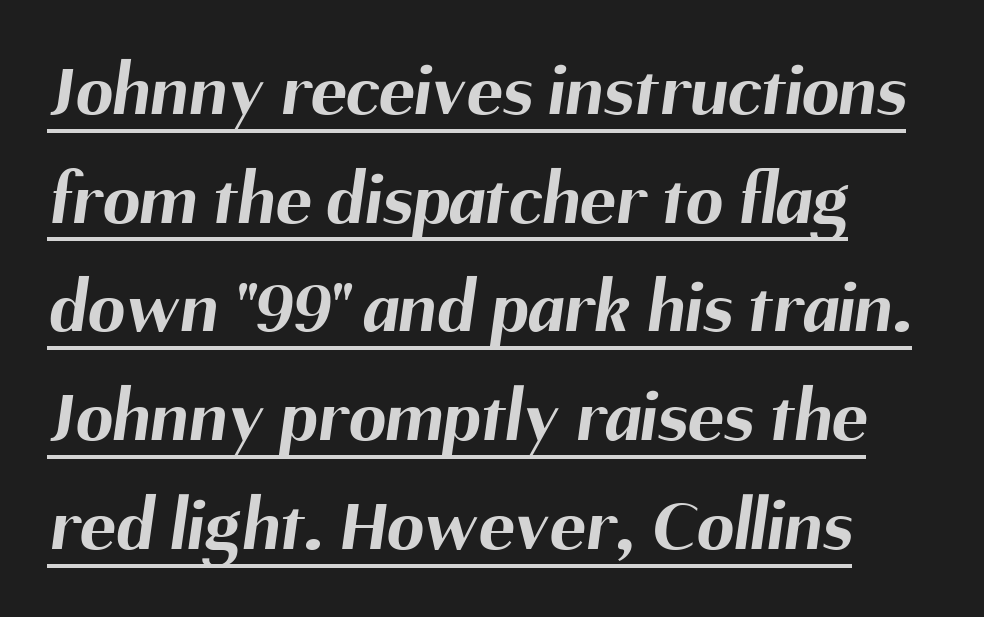
The image shows 75 px bold sans-serif type; set left-aligned, normal line spacing (1.45x), normal letter spacing, underlined; medium stroke contrast and a medium x-height.
